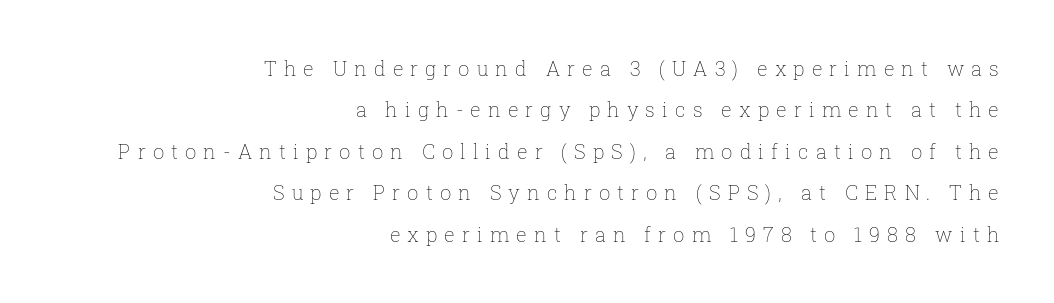
Display-style spreading of the glyphs; the letterfit is very open. Summary of vertical rhythm: relaxed, with wide interline spacing. Notice how the stems are strictly vertical — no italics here. The ragged edge is on the left, which tells us the setting is flush right. Each stroke keeps to a modest, everyday thickness or less. The space beneath each line is pristine and unruled.
